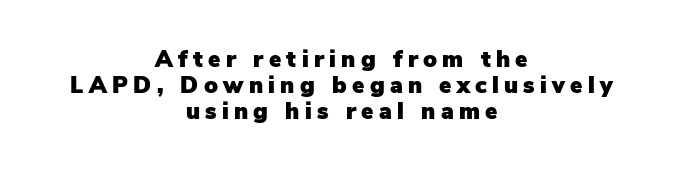
The image shows 23 px text type, upright; set centered, tight line spacing (1.13x), unusually wide letter spacing (+0.23 em), not underlined.
